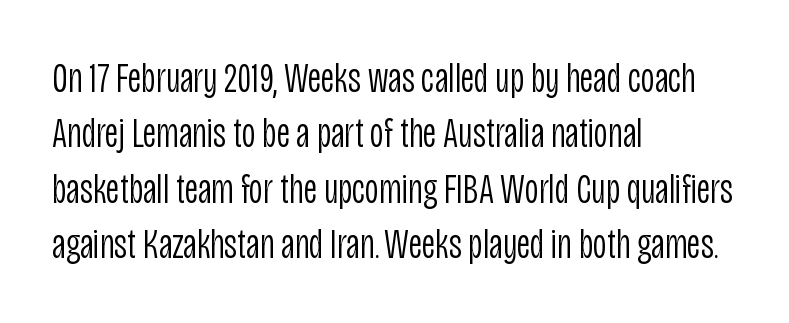
Q: Is the text bold? A: No.
Q: Is the text italic (slanted)? A: No, it is upright.
Q: Is the typeface a serif or a sans-serif typeface? A: Sans-serif.
Q: Is the text underlined? A: No.
Q: How is the paragraph aligned? A: Left-aligned.
Q: Is the spacing between letters normal or unusually wide? A: Normal.
Q: Is the spacing between lines tight, normal or loose? A: Normal.
Q: Width (condensed, normal, or wide)? A: Condensed.
Q: Stroke contrast? A: Low.
Q: x-height? A: Large.
Q: Monospaced? A: No.
